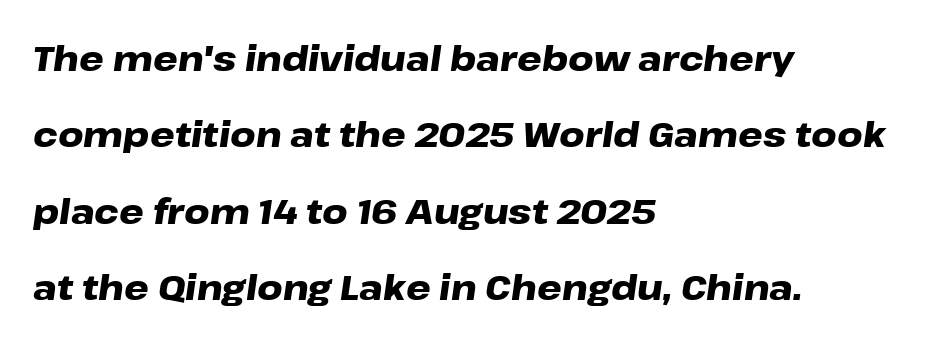
{"italic": "yes", "lean": "right", "slant_degrees": 8, "bold": "yes", "weight": "heavy", "width": "wide", "stroke_contrast": "low", "x_height": "medium", "monospaced": "no", "underline": "no", "align": "left", "line_spacing": "loose", "line_spacing_ratio": 2.18, "letter_spacing": "normal", "letter_spacing_em": 0.0, "glyph_px": 35}
